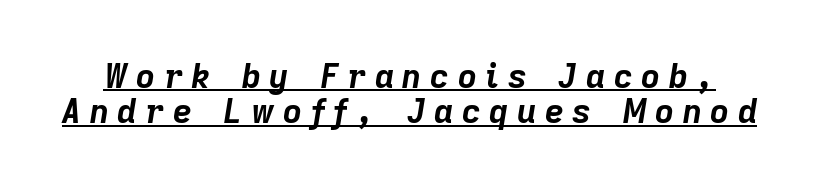
{"italic": "yes", "lean": "right", "slant_degrees": 9, "bold": "yes", "weight": "bold", "width": "normal", "stroke_contrast": "low", "x_height": "medium", "monospaced": "no", "underline": "yes", "line_spacing": "tight", "line_spacing_ratio": 1.07, "letter_spacing": "wide", "letter_spacing_em": 0.26, "glyph_px": 33}
